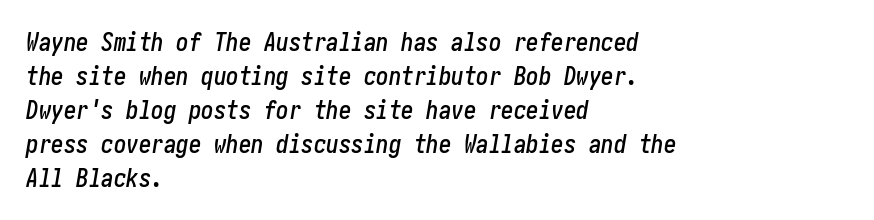
{"italic": "yes", "lean": "right", "slant_degrees": 10, "underline": "no", "align": "left", "line_spacing": "normal", "line_spacing_ratio": 1.36, "letter_spacing": "normal", "letter_spacing_em": 0.0, "glyph_px": 25}
